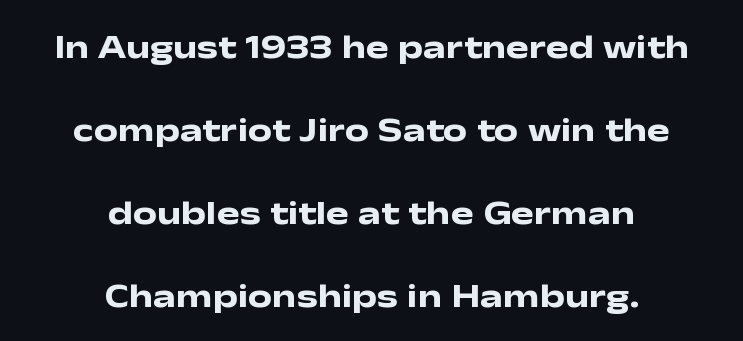
The image shows 34 px heavy, wide sans-serif type, upright; set centered, loose line spacing (2.44x), normal letter spacing, not underlined; low stroke contrast and a medium x-height.
